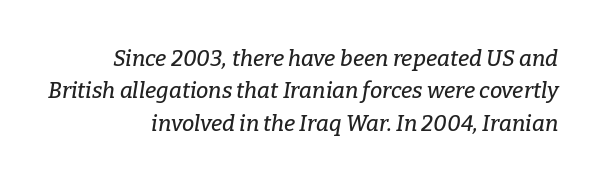
The baseline area is clear. Is the block centered? No — it sits flush against the right margin. There is no visible air inserted between adjacent glyphs. The leading is moderate, giving the passage an even texture. The lettering tilts uniformly, giving the passage an italic look.
